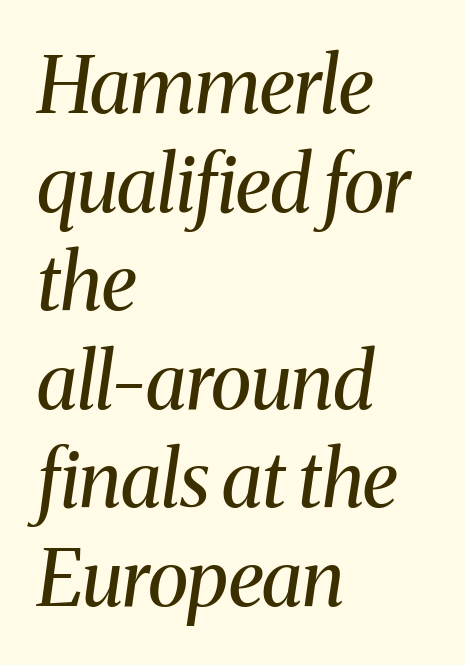
Q: Is the text bold? A: No.
Q: Is the text italic (slanted)? A: Yes, it leans right by about 8 degrees.
Q: Is the typeface a serif or a sans-serif typeface? A: Serif.
Q: Is the text underlined? A: No.
Q: How is the paragraph aligned? A: Left-aligned.
Q: Is the spacing between letters normal or unusually wide? A: Normal.
Q: Is the spacing between lines tight, normal or loose? A: Normal.
Q: Width (condensed, normal, or wide)? A: Normal.
Q: Stroke contrast? A: Medium.
Q: x-height? A: Medium.
Q: Monospaced? A: No.
